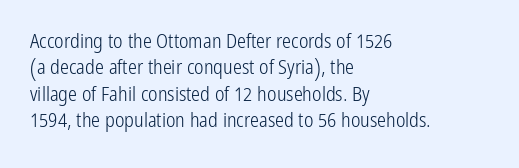
{"italic": "no", "bold": "no", "underline": "no", "align": "left", "line_spacing": "normal", "line_spacing_ratio": 1.32, "letter_spacing": "normal", "letter_spacing_em": 0.0, "glyph_px": 20}
